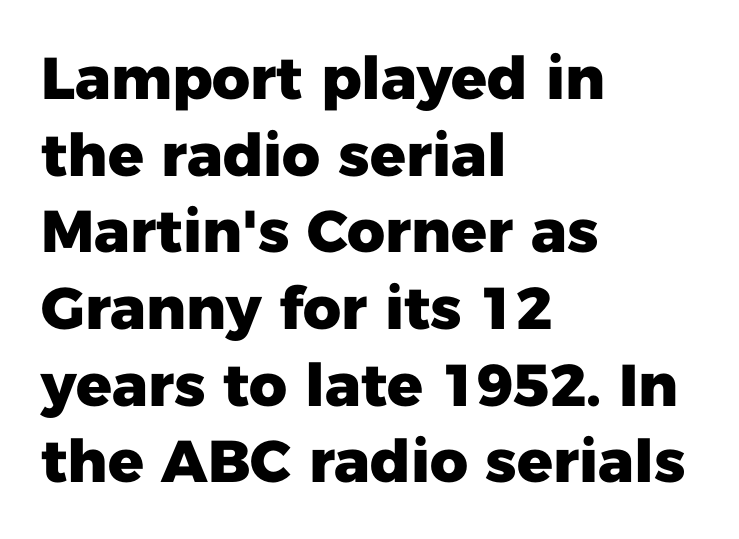
{"serif": "no", "italic": "no", "bold": "yes", "weight": "heavy", "width": "normal", "stroke_contrast": "low", "x_height": "medium", "monospaced": "no", "underline": "no", "align": "left", "line_spacing": "normal", "line_spacing_ratio": 1.3, "letter_spacing": "normal", "letter_spacing_em": 0.0, "glyph_px": 59}
